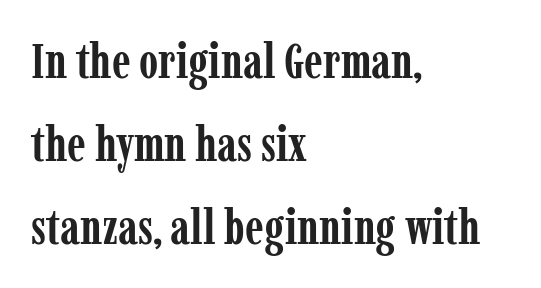
Rendered with straight, roman letterforms. Looks like regular typesetting: each glyph gets only the width it needs. Chunky letters — that's bold for sure. Typographically, this falls in the serif category. Just letters on the line, the space beneath them empty. No extra tracking has been applied to these lines.
